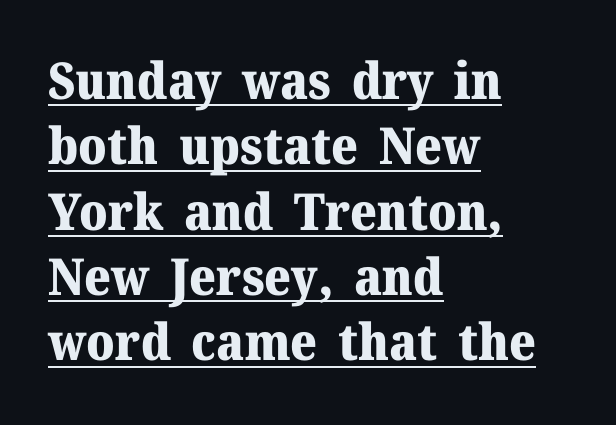
Q: Is the text bold? A: Yes.
Q: Is the text italic (slanted)? A: No, it is upright.
Q: Is the typeface a serif or a sans-serif typeface? A: Serif.
Q: Is the text underlined? A: Yes.
Q: How is the paragraph aligned? A: Left-aligned.
Q: Is the spacing between letters normal or unusually wide? A: Normal.
Q: Is the spacing between lines tight, normal or loose? A: Normal.
Q: Width (condensed, normal, or wide)? A: Normal.
Q: Stroke contrast? A: Medium.
Q: x-height? A: Medium.
Q: Monospaced? A: No.
